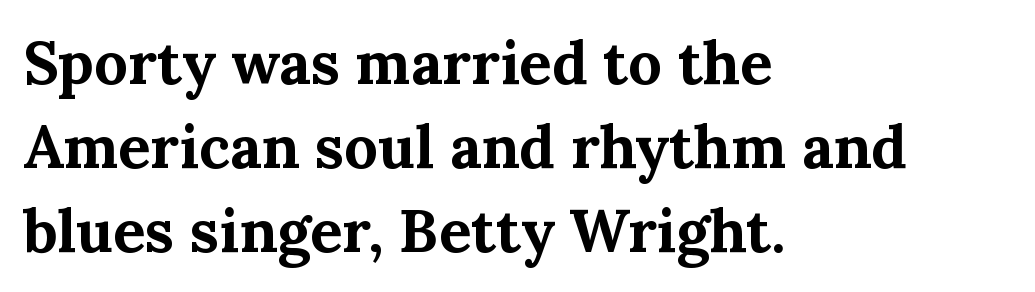
Q: Is the text bold? A: Yes.
Q: Is the text italic (slanted)? A: No, it is upright.
Q: Is the typeface a serif or a sans-serif typeface? A: Serif.
Q: Is the text underlined? A: No.
Q: How is the paragraph aligned? A: Left-aligned.
Q: Is the spacing between letters normal or unusually wide? A: Normal.
Q: Is the spacing between lines tight, normal or loose? A: Normal.
Q: Width (condensed, normal, or wide)? A: Normal.
Q: Stroke contrast? A: Medium.
Q: x-height? A: Medium.
Q: Monospaced? A: No.
